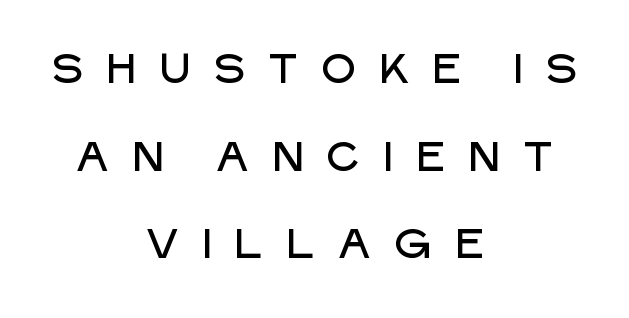
{"serif": "no", "italic": "no", "width": "normal", "stroke_contrast": "low", "x_height": "large", "monospaced": "no", "underline": "no", "align": "center", "line_spacing": "loose", "line_spacing_ratio": 2.14, "letter_spacing": "wide", "letter_spacing_em": 0.49, "glyph_px": 41}
